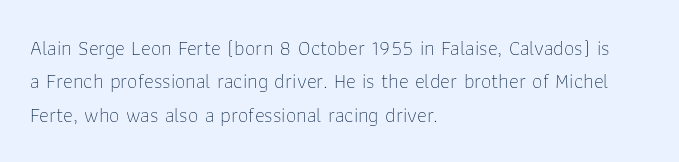
The image shows 21 px text type, upright; set left-aligned, normal line spacing (1.59x), normal letter spacing, not underlined.
